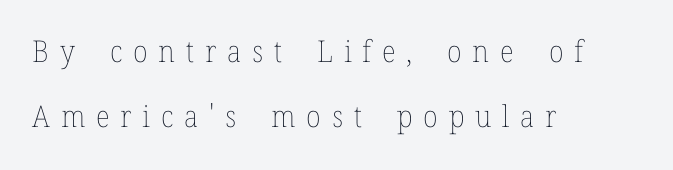
The lettering holds an erect, upright posture throughout. Weight: in the light-to-regular range. Is the block centered? No — it sits flush against the left margin. Check the space under the baseline: it is left empty. Reading down the column, the eye jumps a long way to each next line.
